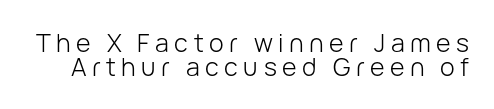
Q: Is the text bold? A: No.
Q: Is the text italic (slanted)? A: No, it is upright.
Q: Is the text underlined? A: No.
Q: Is the spacing between letters normal or unusually wide? A: Unusually wide.
Q: Is the spacing between lines tight, normal or loose? A: Tight.
